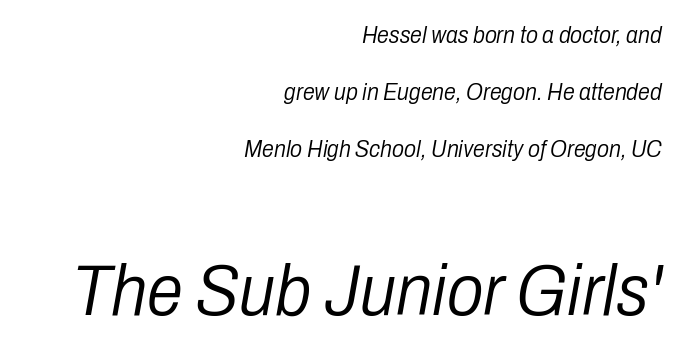
{"italic": "yes", "lean": "right", "slant_degrees": 10, "bold": "no", "weight": "light", "width": "condensed", "stroke_contrast": "low", "x_height": "medium", "monospaced": "no", "underline": "no", "align": "right", "line_spacing": "loose", "line_spacing_ratio": 2.37, "letter_spacing": "normal", "letter_spacing_em": 0.0, "larger_block": "second", "size_ratio": 3.04, "glyph_px": 73}
